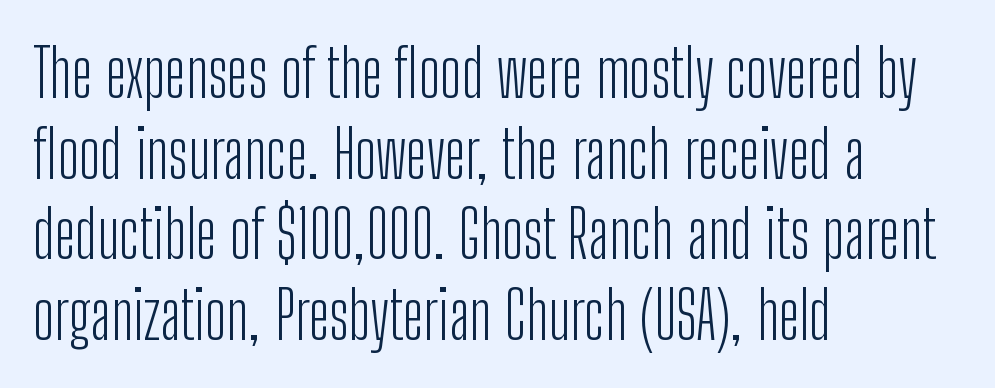
Honestly, there is no underline to notice here at all. Each stroke keeps to a modest, everyday thickness or less. There is no visible air inserted between adjacent glyphs. Designer's note — italics off, roman on. Here the designer chose a conventional face with non-uniform glyph widths. Every row of glyphs begins at an identical x-position on the left.
